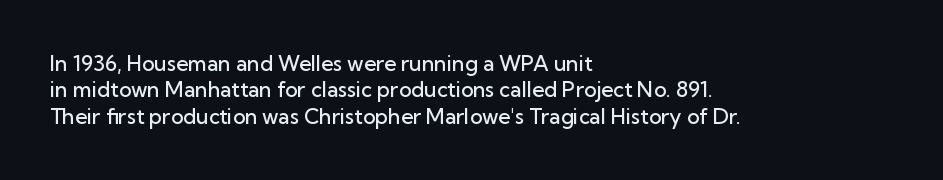
Q: Is the text bold? A: Semi-bold.
Q: Is the text italic (slanted)? A: No, it is upright.
Q: Is the text underlined? A: No.
Q: How is the paragraph aligned? A: Left-aligned.
Q: Is the spacing between letters normal or unusually wide? A: Normal.
Q: Is the spacing between lines tight, normal or loose? A: Normal.
